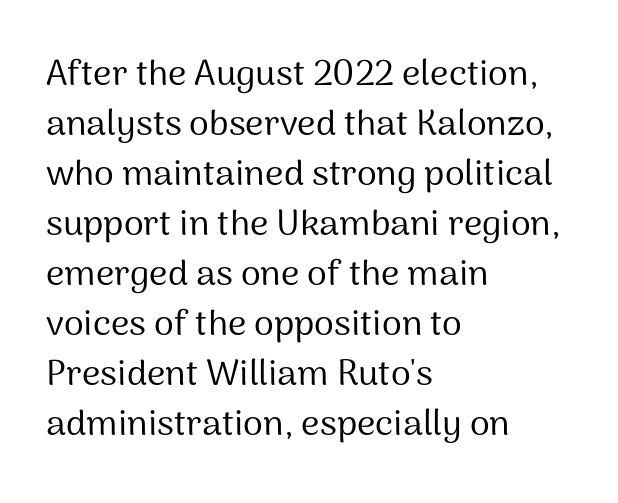
Q: Is the text bold? A: No.
Q: Is the text italic (slanted)? A: No, it is upright.
Q: Is the typeface a serif or a sans-serif typeface? A: Sans-serif.
Q: Is the text underlined? A: No.
Q: How is the paragraph aligned? A: Left-aligned.
Q: Is the spacing between letters normal or unusually wide? A: Normal.
Q: Is the spacing between lines tight, normal or loose? A: Normal.
Q: Width (condensed, normal, or wide)? A: Normal.
Q: Stroke contrast? A: Medium.
Q: x-height? A: Medium.
Q: Monospaced? A: No.
